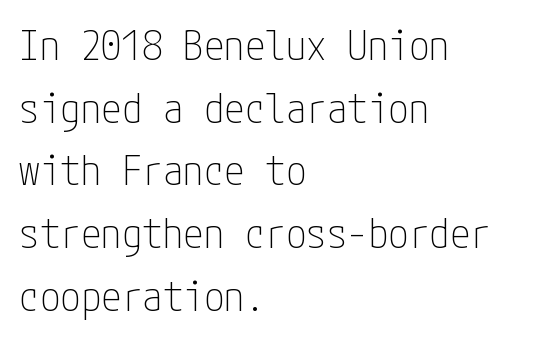
Q: Is the text bold? A: No.
Q: Is the text italic (slanted)? A: No, it is upright.
Q: Is the typeface a serif or a sans-serif typeface? A: Sans-serif.
Q: Is the text underlined? A: No.
Q: How is the paragraph aligned? A: Left-aligned.
Q: Is the spacing between letters normal or unusually wide? A: Normal.
Q: Is the spacing between lines tight, normal or loose? A: Normal.
Q: Width (condensed, normal, or wide)? A: Condensed.
Q: Stroke contrast? A: Low.
Q: x-height? A: Medium.
